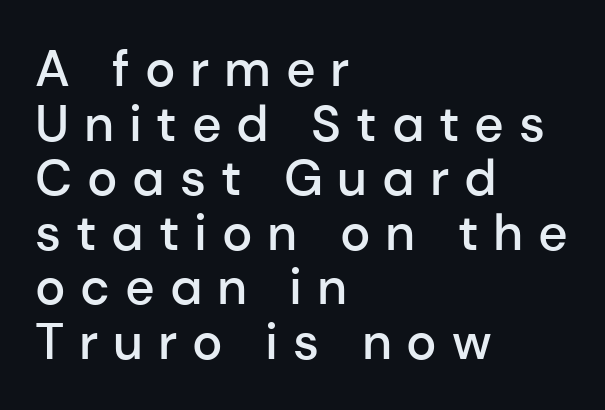
Q: Is the text bold? A: Semi-bold.
Q: Is the text italic (slanted)? A: No, it is upright.
Q: Is the typeface a serif or a sans-serif typeface? A: Sans-serif.
Q: Is the text underlined? A: No.
Q: How is the paragraph aligned? A: Left-aligned.
Q: Is the spacing between letters normal or unusually wide? A: Unusually wide.
Q: Is the spacing between lines tight, normal or loose? A: Tight.
Q: Width (condensed, normal, or wide)? A: Normal.
Q: Stroke contrast? A: Low.
Q: x-height? A: Medium.
Q: Monospaced? A: No.
